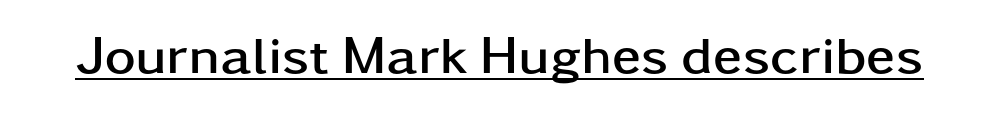
{"serif": "no", "italic": "no", "bold": "yes", "weight": "semibold", "width": "wide", "stroke_contrast": "low", "x_height": "medium", "monospaced": "no", "underline": "yes", "letter_spacing": "normal", "letter_spacing_em": 0.0, "glyph_px": 53}
